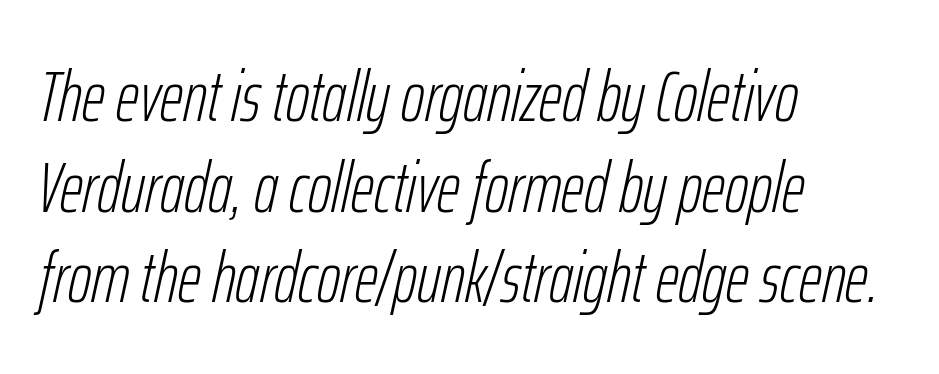
Decoration check: the copy has no underline. Unbolded letterforms with no extra heft. These lines are rendered in a variable-pitch font. Look at the tracking — it's just the regular setting, nothing added. A classic flush-left, rag-right setting is used for this passage.
